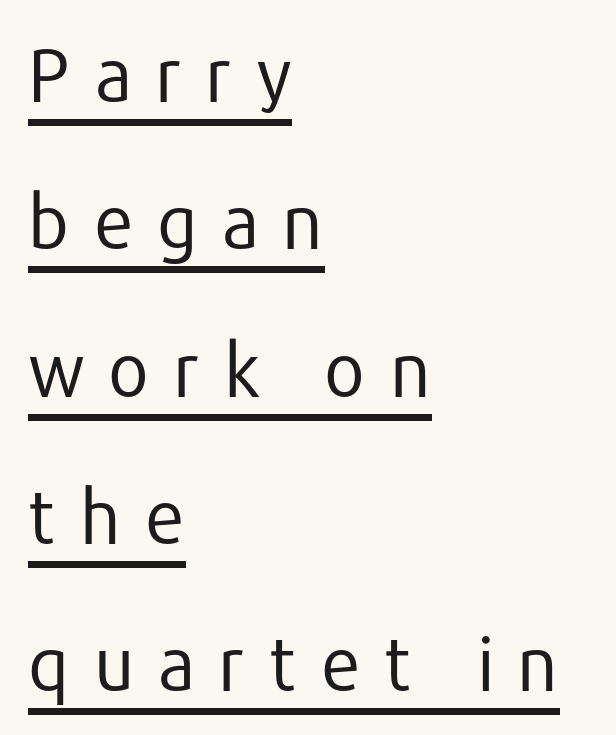
The image shows 74 px regular-weight sans-serif type, upright; set left-aligned, loose line spacing (1.99x), unusually wide letter spacing (+0.3 em), underlined; low stroke contrast and a medium x-height.
